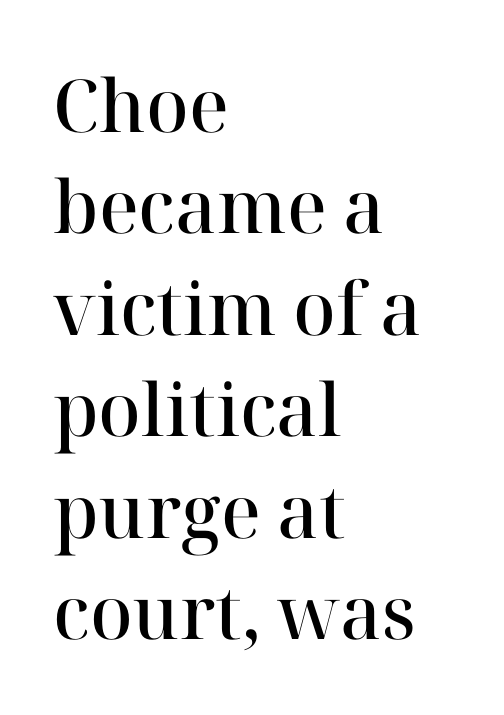
The image shows 73 px semibold serif type, upright; set left-aligned, normal line spacing (1.39x), normal letter spacing, not underlined; high stroke contrast and a medium x-height.
